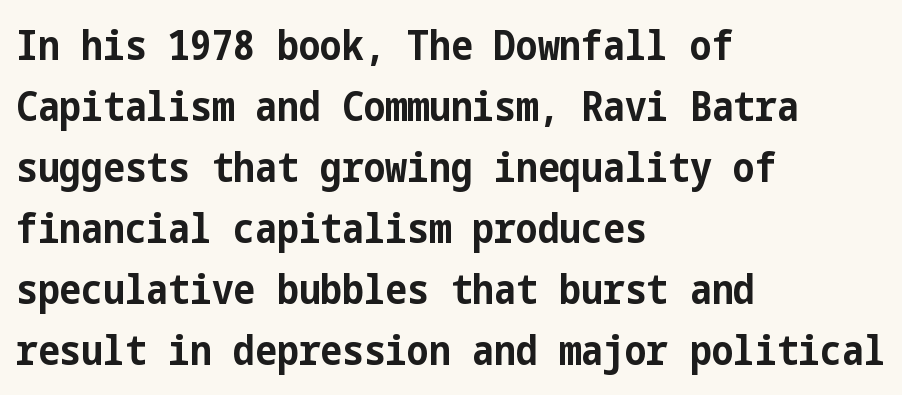
Check under the words: just untouched page. A classic flush-left, rag-right setting is used for this passage. Posture: straight, roman, zero tilt. To sum up the face: it is a sans, with no serifs. Line spacing here is normal.
